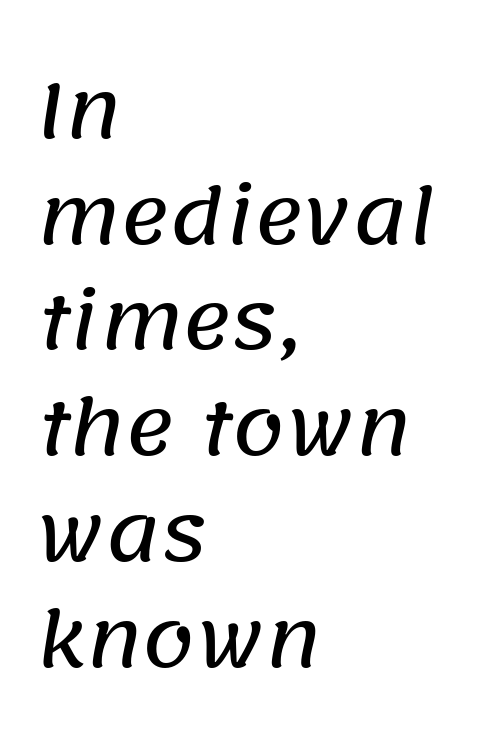
Each line starts at the same left margin while the right side varies. Character widths vary here, with narrow letters taking less room than wide ones. The horizontal fit of the characters is conventional and even. Only glyphs here, with clear space below each row.
